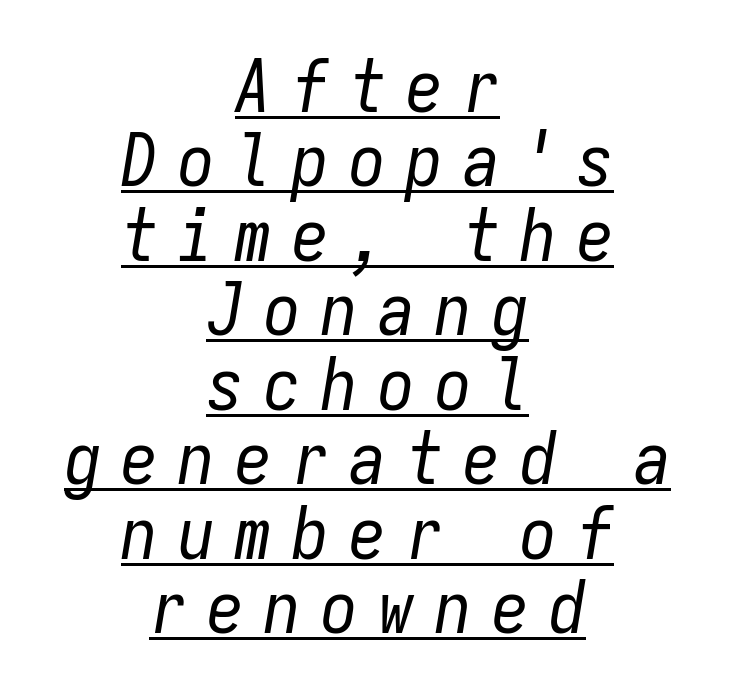
The letters march in equal steps, a hallmark of fixed-pitch type. Looking at the ascenders, they clearly lean. Caption: multi-line text, centered on the measure. The weight tops out at a normal text grade.
